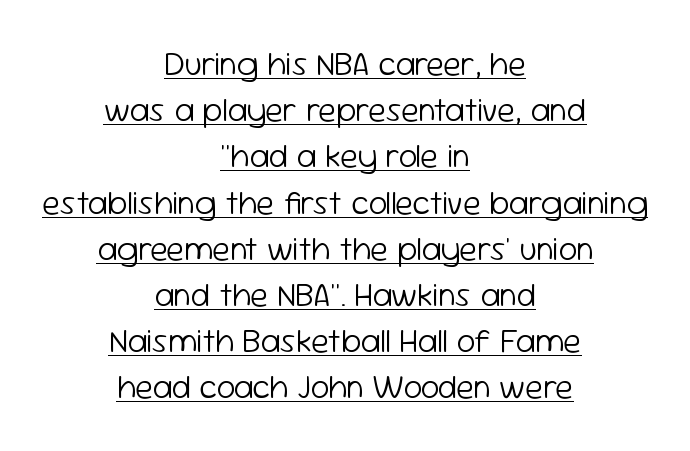
The image shows 33 px light sans-serif type, upright; set centered, normal line spacing (1.4x), normal letter spacing, underlined; low stroke contrast and a medium x-height.
